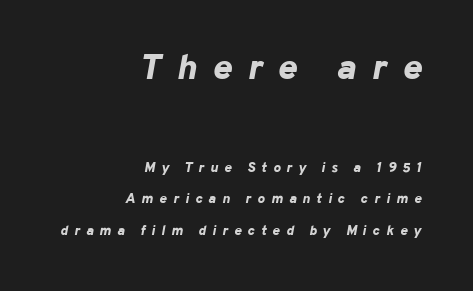
The image shows 36 px bold type, italic (leaning right); set right-aligned, loose line spacing (2.23x), unusually wide letter spacing (+0.44 em), not underlined; the first (top) block is 2.57x larger; low stroke contrast and a medium x-height.
